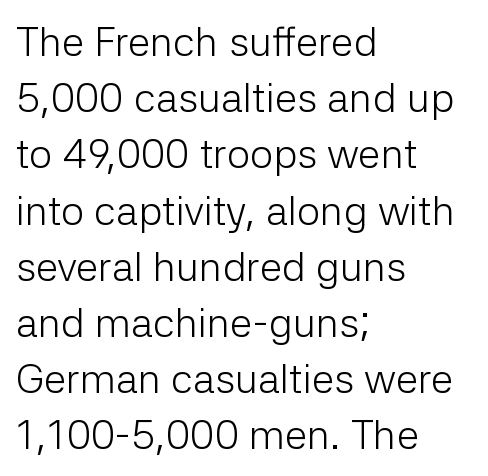
Q: Is the text bold? A: No.
Q: Is the text italic (slanted)? A: No, it is upright.
Q: Is the typeface a serif or a sans-serif typeface? A: Sans-serif.
Q: Is the text underlined? A: No.
Q: How is the paragraph aligned? A: Left-aligned.
Q: Is the spacing between letters normal or unusually wide? A: Normal.
Q: Is the spacing between lines tight, normal or loose? A: Normal.
Q: Width (condensed, normal, or wide)? A: Normal.
Q: Stroke contrast? A: Low.
Q: x-height? A: Medium.
Q: Monospaced? A: No.
